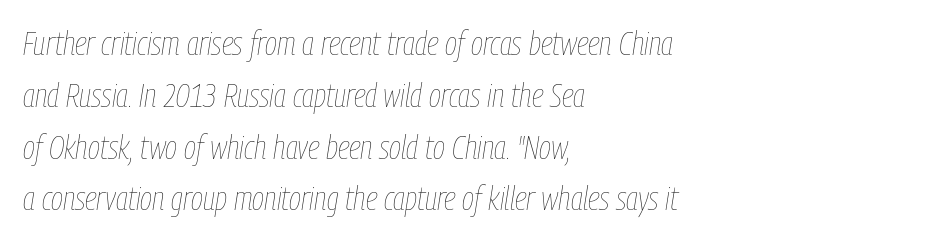
Q: Is the text bold? A: No.
Q: Is the text italic (slanted)? A: Yes, it leans right by about 9 degrees.
Q: Is the text underlined? A: No.
Q: How is the paragraph aligned? A: Left-aligned.
Q: Is the spacing between letters normal or unusually wide? A: Normal.
Q: Is the spacing between lines tight, normal or loose? A: Normal.
Q: Width (condensed, normal, or wide)? A: Condensed.
Q: Stroke contrast? A: Low.
Q: x-height? A: Medium.
Q: Monospaced? A: No.
